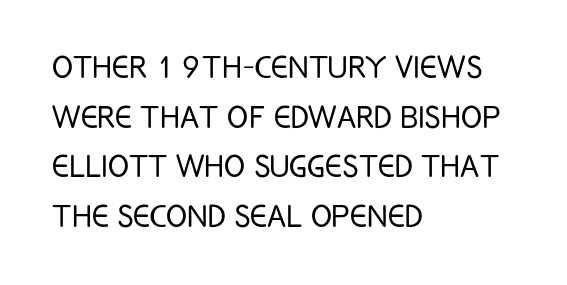
{"serif": "no", "italic": "no", "bold": "no", "weight": "light", "width": "condensed", "stroke_contrast": "low", "x_height": "large", "monospaced": "no", "underline": "no", "align": "left", "line_spacing": "normal", "line_spacing_ratio": 1.27, "letter_spacing": "normal", "letter_spacing_em": 0.0, "glyph_px": 39}
